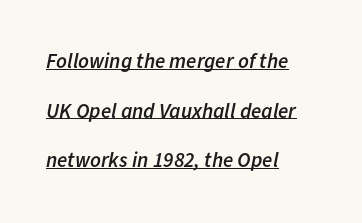
The image shows 21 px text type, italic (leaning right); set left-aligned, loose line spacing (2.36x), normal letter spacing, underlined.
